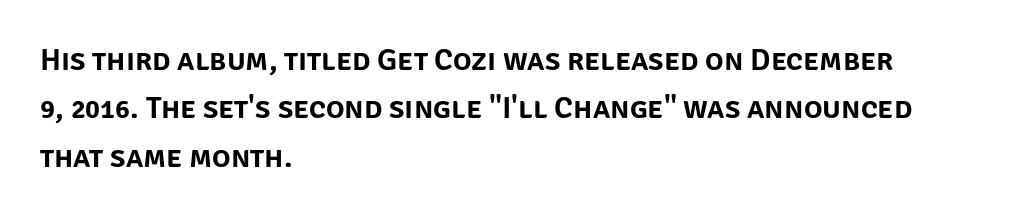
The image shows 31 px sans-serif type, upright; set left-aligned, normal line spacing (1.56x), normal letter spacing, not underlined; low stroke contrast and a large x-height.
